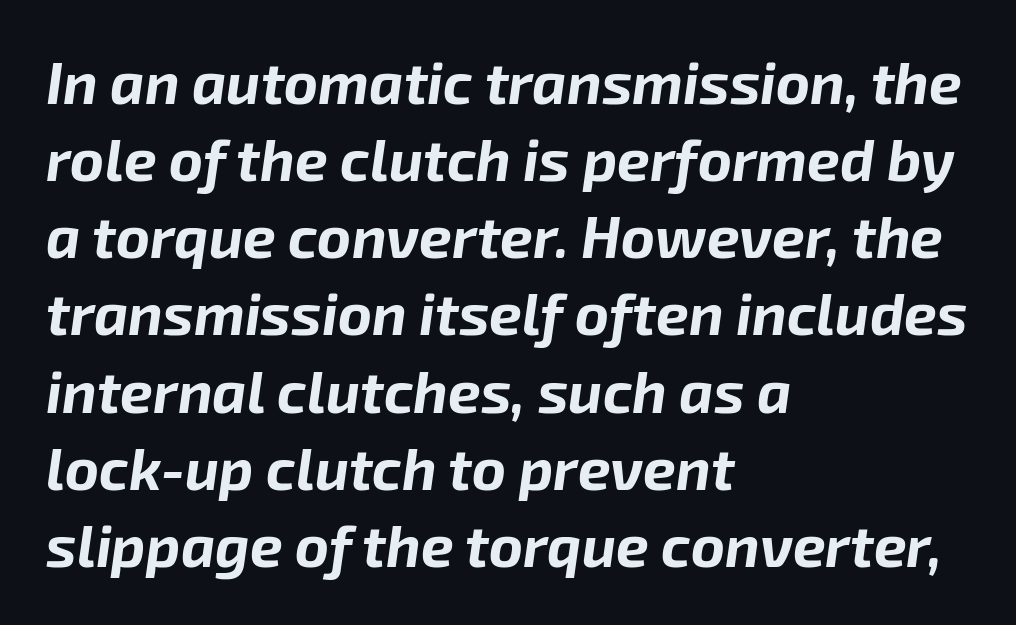
The lines are quadded left. On the weight axis this lands at bold, roughly 700. The passage shown has conventional tracking throughout. The gap between lines stays unmarked. Character widths vary here, with narrow letters taking less room than wide ones.
